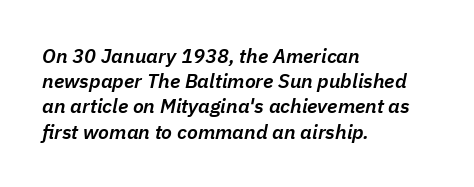
The image shows 20 px text type, italic (leaning right); set left-aligned, normal line spacing (1.26x), normal letter spacing, not underlined.
